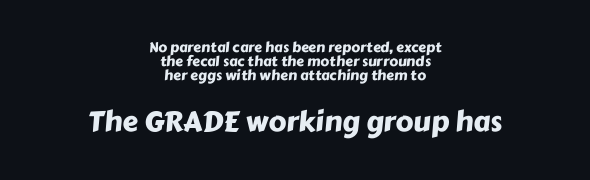
The image shows 28 px sans-serif type; set centered, tight line spacing (0.99x), normal letter spacing, not underlined; the second (bottom) block is 2.0x larger; low stroke contrast and a medium x-height.
